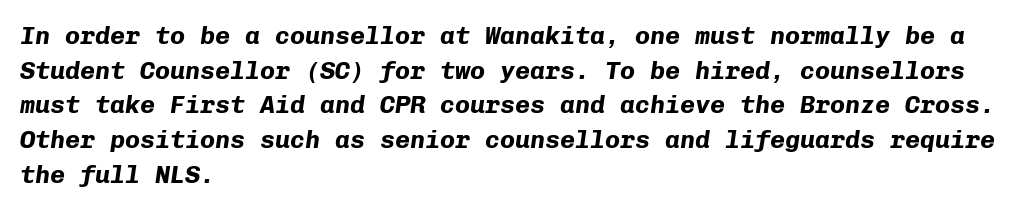
Q: Is the text bold? A: Yes.
Q: Is the text italic (slanted)? A: Yes, it leans right by about 8 degrees.
Q: Is the text underlined? A: No.
Q: How is the paragraph aligned? A: Left-aligned.
Q: Is the spacing between letters normal or unusually wide? A: Normal.
Q: Is the spacing between lines tight, normal or loose? A: Normal.
